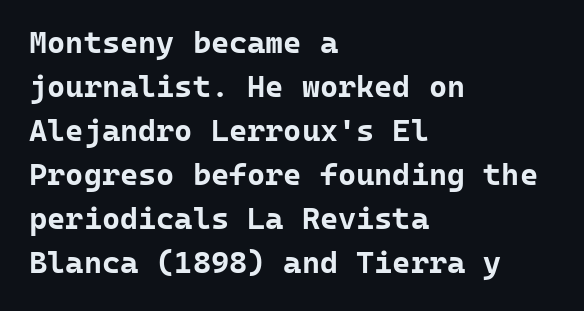
Horizontally, the lines are justified to the leading edge only. Every stem runs plumb, perpendicular to the baseline. A typesetter would call this leading conventional body-copy spacing. Look at the stroke-to-counter ratio: heavy, a bold. These lines keep a tight, regular rhythm from letter to letter. This sample has the even, mechanical cadence of fixed-width lettering.
